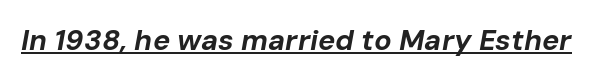
Q: Is the text bold? A: Yes.
Q: Is the text italic (slanted)? A: Yes, it leans right by about 10 degrees.
Q: Is the text underlined? A: Yes.
Q: Is the spacing between letters normal or unusually wide? A: Normal.
Q: Width (condensed, normal, or wide)? A: Normal.
Q: Stroke contrast? A: Low.
Q: x-height? A: Medium.
Q: Monospaced? A: No.
